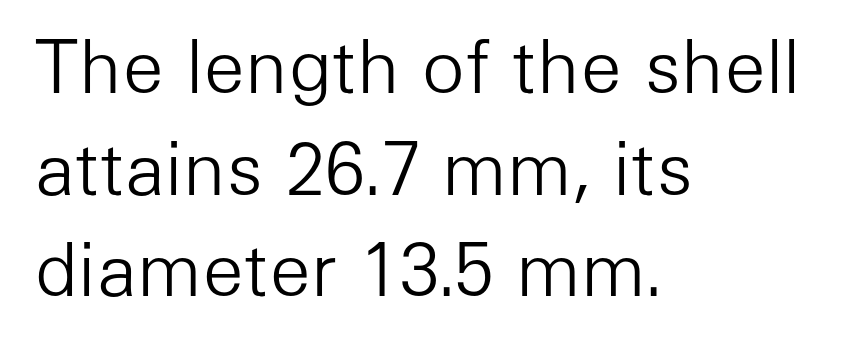
Spacing verdict: proportional, widths tailored to each character. To sum up the face: it is a sans, with no serifs. Heaviness? Minimal to ordinary, like unemphasized prose. Beneath every word, the page is bare. Short note: letters normally spaced. Where is the straight margin? On the left.
